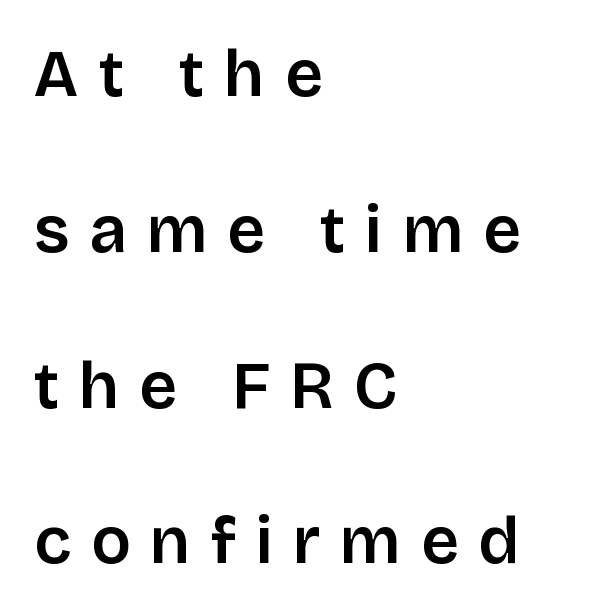
{"serif": "no", "italic": "no", "width": "normal", "stroke_contrast": "low", "x_height": "large", "monospaced": "no", "underline": "no", "align": "left", "line_spacing": "loose", "line_spacing_ratio": 2.36, "letter_spacing": "wide", "letter_spacing_em": 0.3, "glyph_px": 66}
